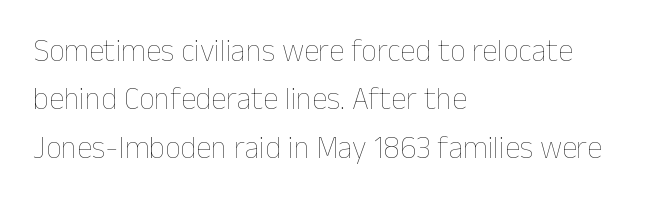
Does extra space separate the letters? No, they use regular spacing. Character widths vary here, with narrow letters taking less room than wide ones. Stroke mass is kept to a normal reading level or below. The compositor pushed each line to the left boundary. The gap between lines stays unmarked.
